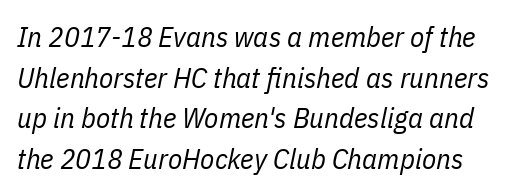
Compared with a typical body face, this is equally light or lighter still. Horizontal bands of white between lines are of average thickness. Character widths vary here, with narrow letters taking less room than wide ones. Beneath every word, the page is bare.
